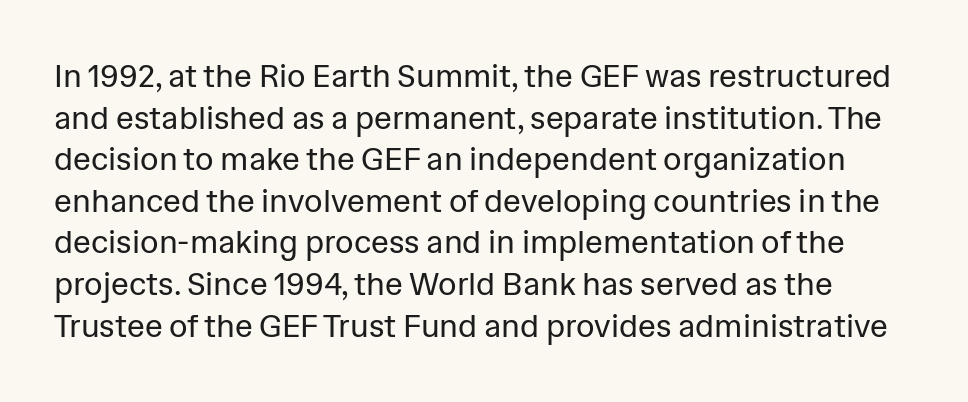
{"serif": "no", "italic": "no", "bold": "no", "weight": "regular", "width": "normal", "stroke_contrast": "low", "x_height": "medium", "monospaced": "no", "underline": "no", "line_spacing": "normal", "line_spacing_ratio": 1.3, "letter_spacing": "normal", "letter_spacing_em": 0.0, "glyph_px": 32}
